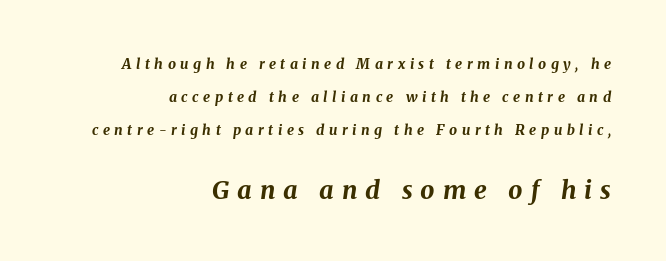
Q: Is the text bold? A: Yes.
Q: Is the text italic (slanted)? A: Yes, it leans right by about 8 degrees.
Q: Is the text underlined? A: No.
Q: How is the paragraph aligned? A: Right-aligned.
Q: Is the spacing between letters normal or unusually wide? A: Unusually wide.
Q: Is the spacing between lines tight, normal or loose? A: Loose.
Q: Which block of text is set in a larger size, the first (top) or the second (bottom)? A: The second (bottom) one.
